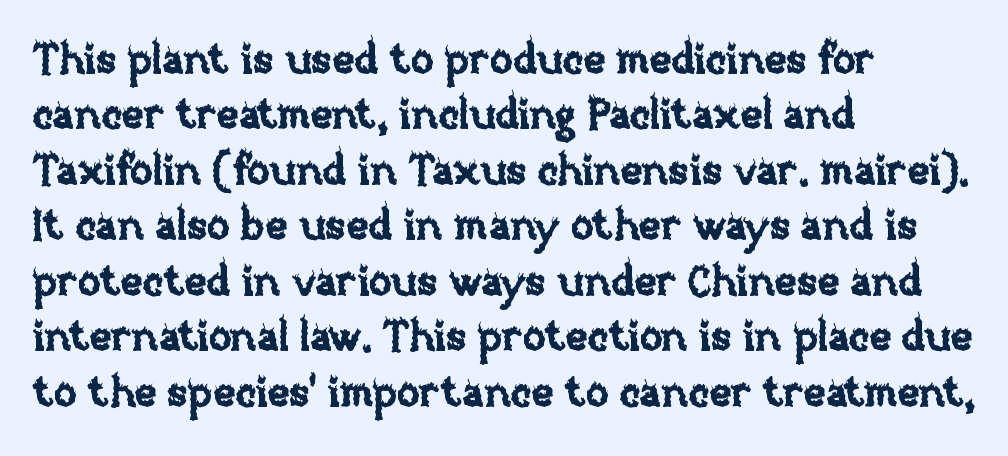
The image shows 42 px text type, upright; set left-aligned, normal line spacing (1.32x), normal letter spacing, not underlined; low stroke contrast and a large x-height.
